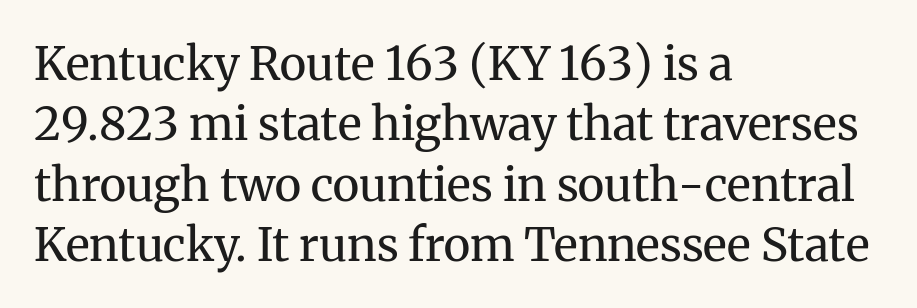
The image shows 46 px regular-weight serif type, upright; set left-aligned, normal line spacing (1.31x), normal letter spacing, not underlined; medium stroke contrast and a medium x-height.
